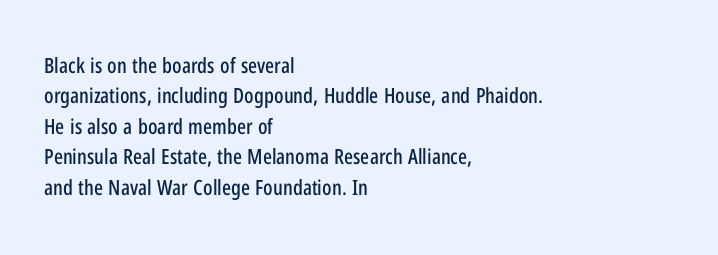
The image shows 21 px text type, upright; set left-aligned, normal line spacing (1.45x), normal letter spacing, not underlined.
